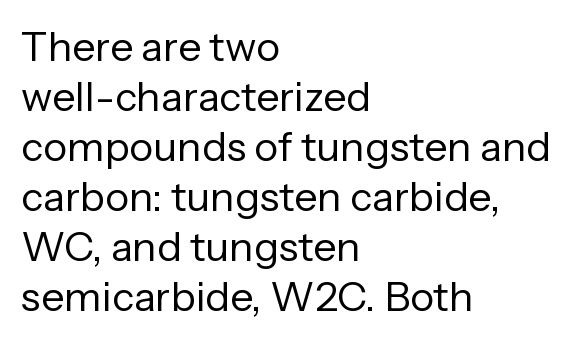
Stroke terminals: plain, sans-serif. Unlike italic type, these characters show no tilt at all. Weight class: somewhere from thin through regular. Character widths vary here, with narrow letters taking less room than wide ones.
